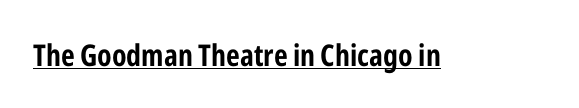
The type sits square on the baseline with zero lean. Descenders here cross a horizontal rule under the line. No extra tracking has been applied to these lines. The text was rendered using a sans face with plain stroke endings. The glyphs have the mass of a bold cut.
